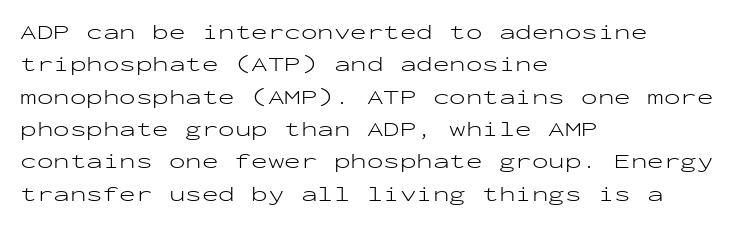
The image shows 22 px text type, upright; set left-aligned, normal line spacing (1.47x), normal letter spacing, not underlined.
